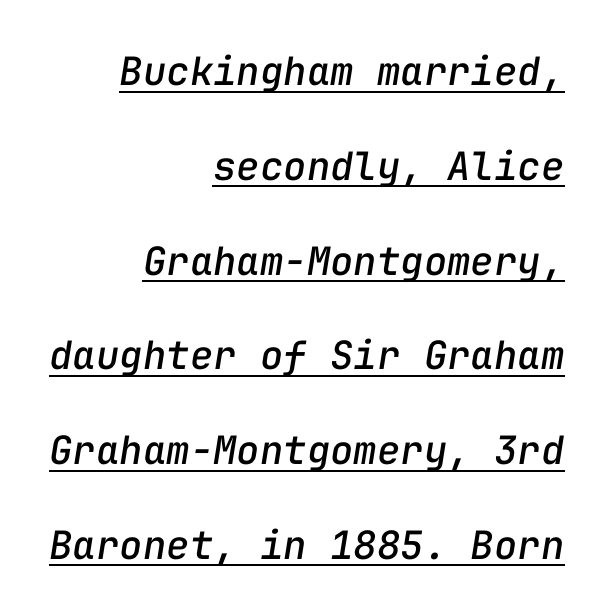
{"italic": "yes", "lean": "right", "slant_degrees": 9, "width": "normal", "stroke_contrast": "low", "x_height": "medium", "monospaced": "yes", "underline": "yes", "align": "right", "line_spacing": "loose", "line_spacing_ratio": 2.43, "letter_spacing": "normal", "letter_spacing_em": 0.0, "glyph_px": 39}
